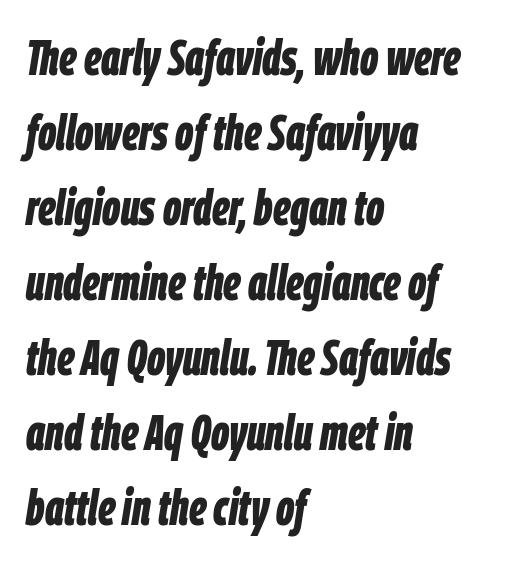
{"italic": "yes", "lean": "right", "slant_degrees": 9, "bold": "yes", "weight": "bold", "width": "condensed", "stroke_contrast": "low", "x_height": "large", "monospaced": "no", "underline": "no", "align": "left", "line_spacing": "normal", "line_spacing_ratio": 1.5, "letter_spacing": "normal", "letter_spacing_em": 0.0, "glyph_px": 50}
